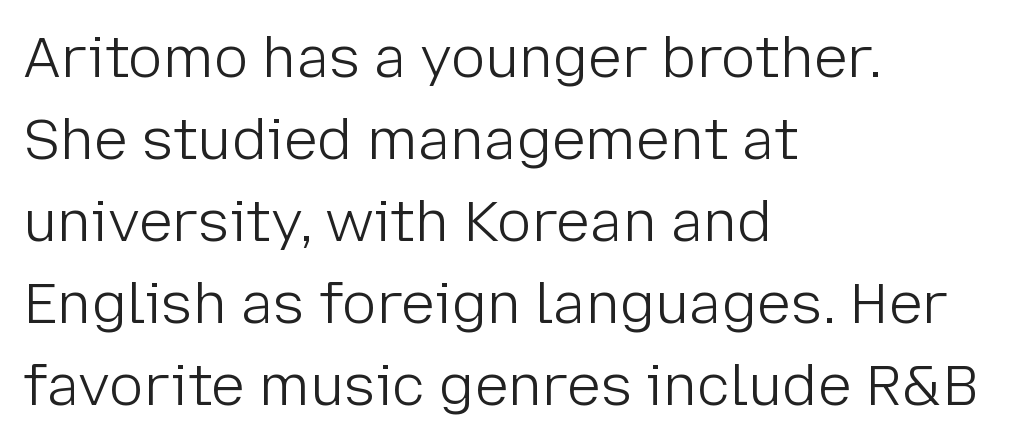
No chunkiness to these letters — they're not bold. One-word summary of the alignment: left. Do the characters align in a grid? No, the font is proportional. No extra tracking has been applied to these lines.
